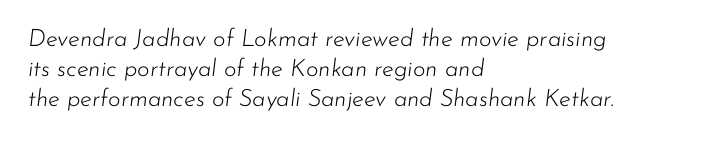
Q: Is the text bold? A: No.
Q: Is the text italic (slanted)? A: Yes, it leans right by about 7 degrees.
Q: Is the text underlined? A: No.
Q: How is the paragraph aligned? A: Left-aligned.
Q: Is the spacing between letters normal or unusually wide? A: Normal.
Q: Is the spacing between lines tight, normal or loose? A: Normal.
